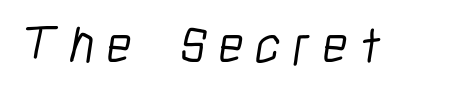
Someone cranked the tracking dial way up on this one. The passage shown is typed in a proportional face where columns would drift. Clear beneath every line of the passage. The font sits on the lighter half of the weight spectrum, regular included. Is this a sans? Yes — the strokes have no serifs.
